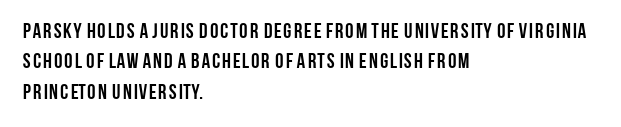
{"italic": "no", "bold": "yes", "underline": "no", "align": "left", "line_spacing": "normal", "line_spacing_ratio": 1.45, "letter_spacing": "normal", "letter_spacing_em": 0.0, "glyph_px": 21}
